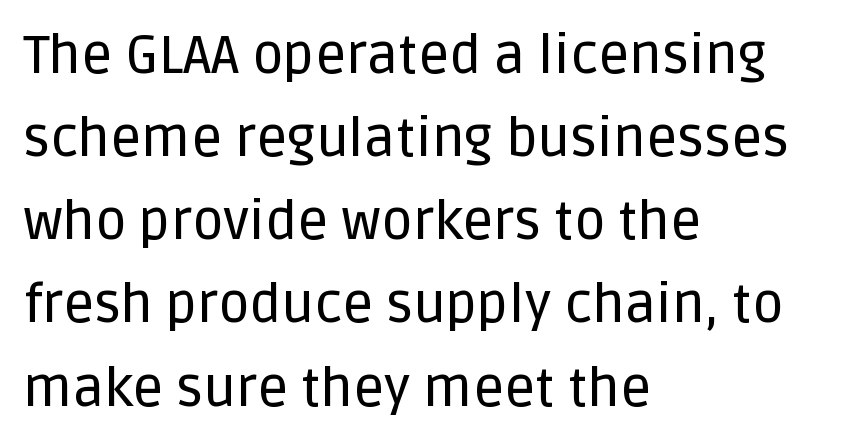
Q: Is the text italic (slanted)? A: No, it is upright.
Q: Is the typeface a serif or a sans-serif typeface? A: Sans-serif.
Q: Is the text underlined? A: No.
Q: How is the paragraph aligned? A: Left-aligned.
Q: Is the spacing between letters normal or unusually wide? A: Normal.
Q: Is the spacing between lines tight, normal or loose? A: Normal.
Q: Width (condensed, normal, or wide)? A: Normal.
Q: Stroke contrast? A: Low.
Q: x-height? A: Large.
Q: Monospaced? A: No.
